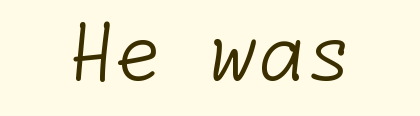
The whitespace from short lines is split evenly between both sides. Are there feet on the stems? There aren't — it's a sans. Between one letter and the next there's only the usual sliver of space. Check the space under the baseline: it is left empty.
